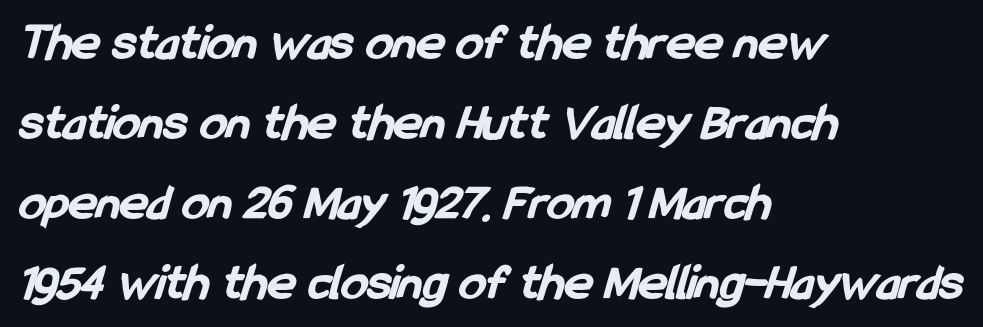
The image shows 53 px bold, condensed sans-serif type; set left-aligned, normal line spacing (1.51x), normal letter spacing, not underlined; low stroke contrast and a medium x-height.
